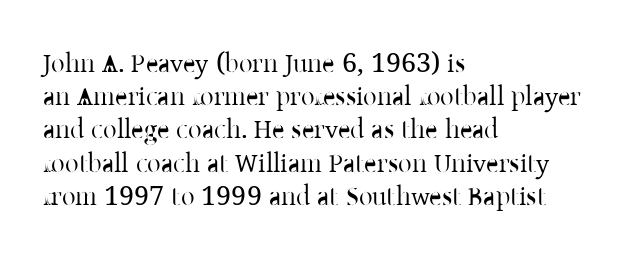
Q: Is the text bold? A: No.
Q: Is the text italic (slanted)? A: No, it is upright.
Q: Is the text underlined? A: No.
Q: How is the paragraph aligned? A: Left-aligned.
Q: Is the spacing between letters normal or unusually wide? A: Normal.
